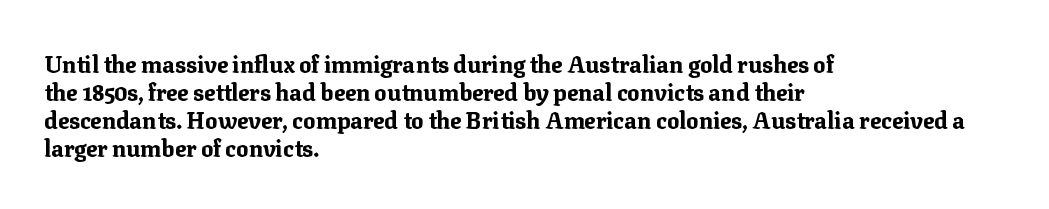
Look at the stroke-to-counter ratio: heavy, a bold. Ordinary non-slanted type is in use. The baseline area is clear. The setting favours the left margin, as ordinary paragraphs usually do. Look at the tracking — it's just the regular setting, nothing added.
